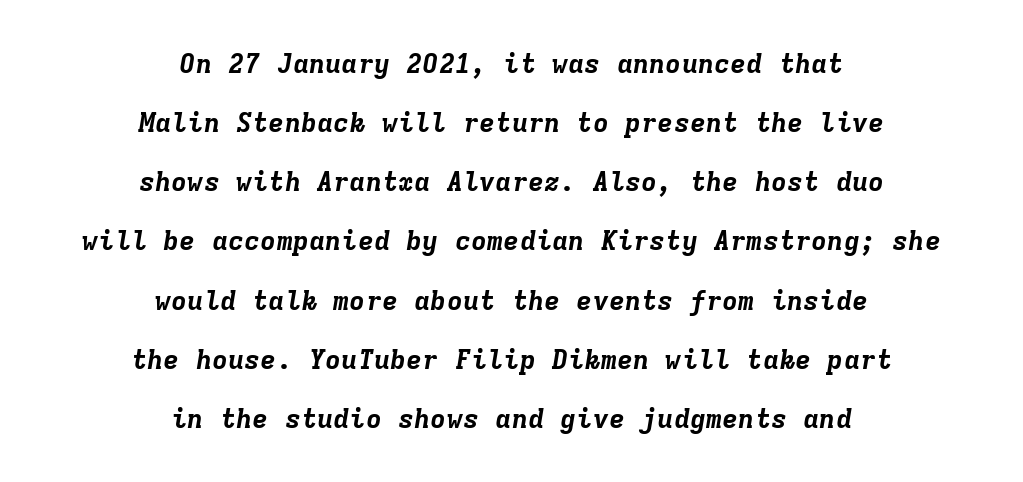
The image shows 27 px bold type, italic (leaning right); set centered, loose line spacing (2.19x), normal letter spacing, not underlined.
